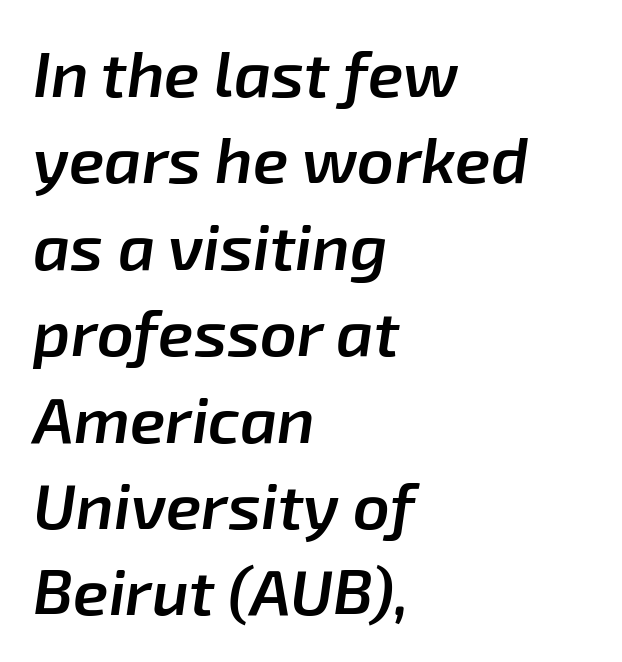
The image shows 64 px semibold type, italic (leaning right); set left-aligned, normal line spacing (1.35x), normal letter spacing, not underlined; low stroke contrast and a medium x-height.
